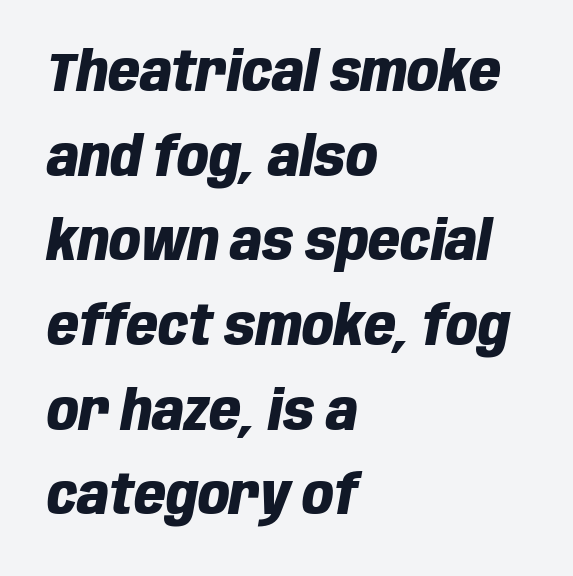
Q: Is the text bold? A: Yes.
Q: Is the text italic (slanted)? A: Yes, it leans right by about 10 degrees.
Q: Is the text underlined? A: No.
Q: How is the paragraph aligned? A: Left-aligned.
Q: Is the spacing between letters normal or unusually wide? A: Normal.
Q: Is the spacing between lines tight, normal or loose? A: Normal.
Q: Width (condensed, normal, or wide)? A: Condensed.
Q: Stroke contrast? A: Low.
Q: x-height? A: Large.
Q: Monospaced? A: No.
